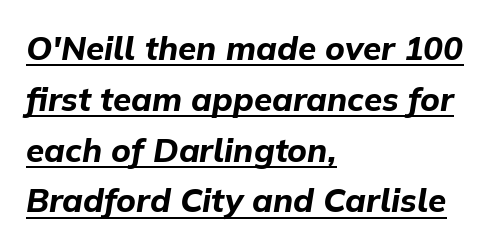
The image shows 33 px bold type, italic (leaning right); set left-aligned, normal line spacing (1.54x), normal letter spacing, underlined; low stroke contrast and a medium x-height.
